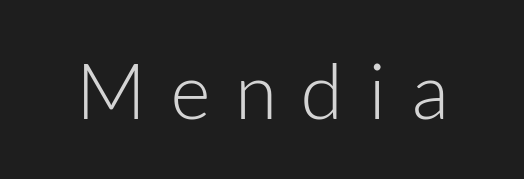
Q: Is the text bold? A: No.
Q: Is the text italic (slanted)? A: No, it is upright.
Q: Is the typeface a serif or a sans-serif typeface? A: Sans-serif.
Q: Is the text underlined? A: No.
Q: Is the spacing between letters normal or unusually wide? A: Unusually wide.
Q: Width (condensed, normal, or wide)? A: Normal.
Q: Stroke contrast? A: Low.
Q: x-height? A: Medium.
Q: Monospaced? A: No.
